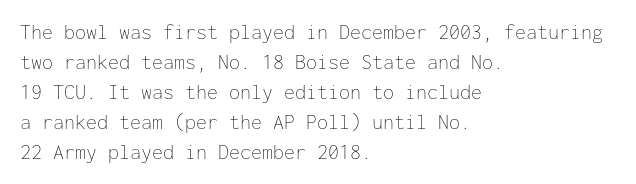
Reading down the column, the eye jumps a familiar distance to each next line. Left-aligned paragraph, ragged on the right. Check under the words: just untouched page. Nope, not italic — everything's standing straight.
